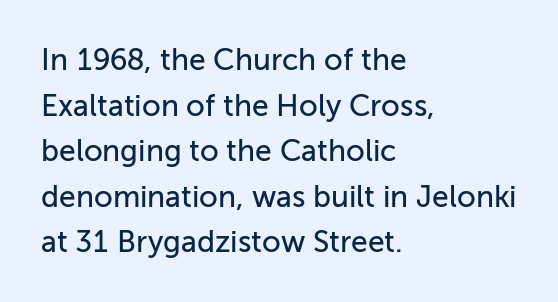
Line beginnings align vertically; line endings do not. The face used here is proportionally spaced, like ordinary book or web type. A normal amount of white space separates one row of letters from the next. Clear beneath every line of the passage. Students, note that the glyphs here touch the page at normal intervals. Font category for this specimen: sans-serif.
